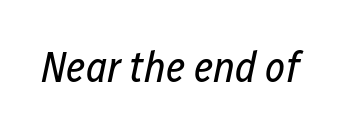
{"italic": "yes", "lean": "right", "slant_degrees": 12, "bold": "no", "weight": "regular", "width": "condensed", "stroke_contrast": "low", "x_height": "medium", "monospaced": "no", "underline": "no", "letter_spacing": "normal", "letter_spacing_em": 0.0, "glyph_px": 43}
